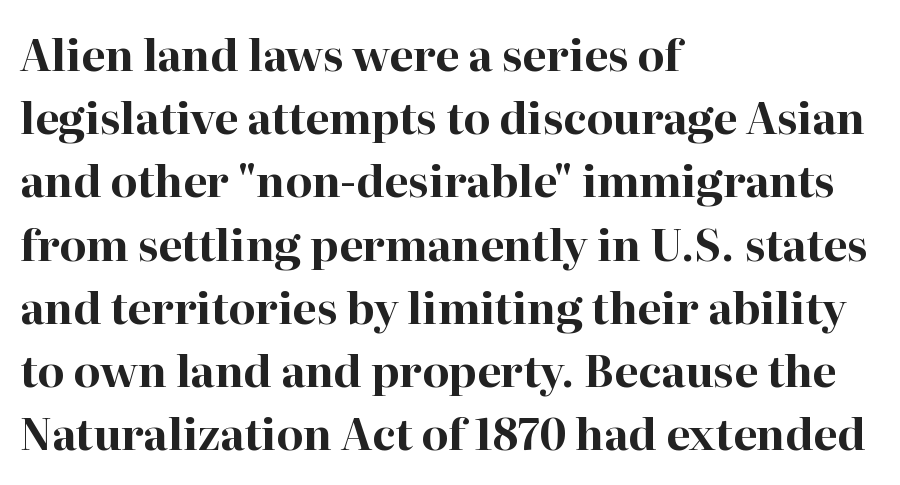
Regarding leading, the lines here are spaced in the standard way. Looks like regular typesetting: each glyph gets only the width it needs. Descenders are the only things crossing below the line. Vertical strokes here are truly vertical.
